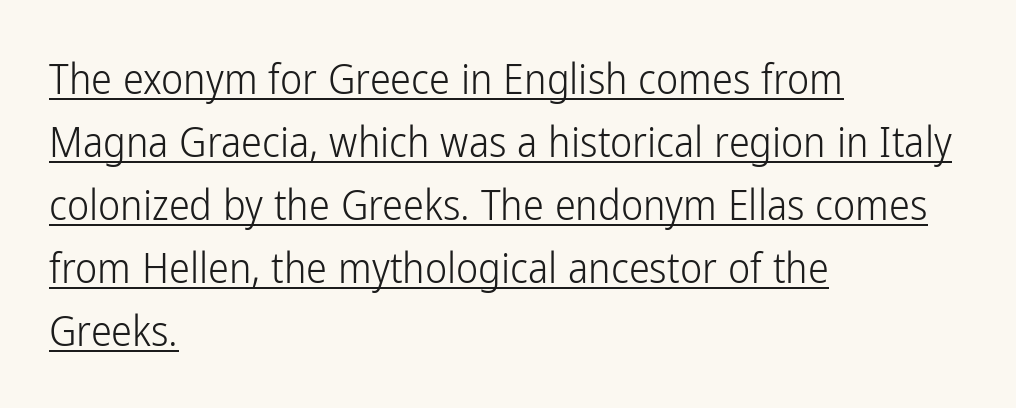
No letter is thick-stroked: the sample isn't bold. Posture: straight, roman, zero tilt. Looks like regular typesetting: each glyph gets only the width it needs. One-word summary of the alignment: left. Letterform terminals end flat and unadorned throughout the passage. If you measured baseline to baseline, you'd find a middling distance.
